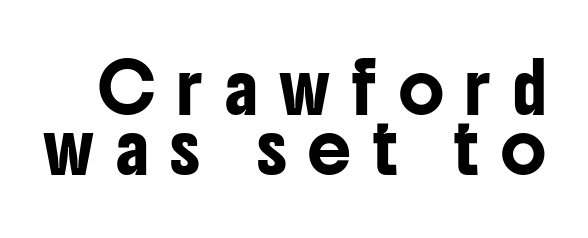
Do the characters align in a grid? No, the font is proportional. Descender tails drop into unmarked territory. Line spacing here is normal. Is there any slant? The stems are plumb. I'd call this a sans setting — the letters go barefoot.
